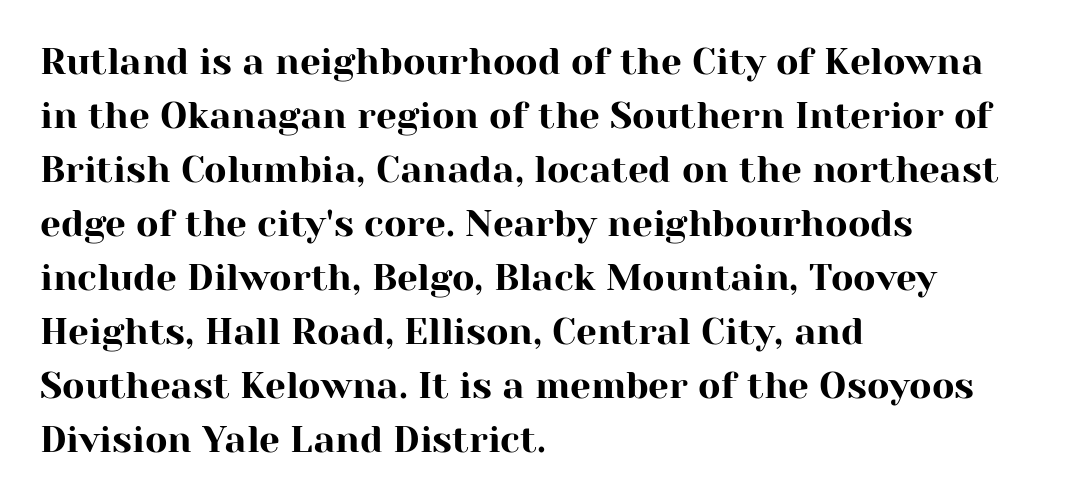
Q: Is the text italic (slanted)? A: No, it is upright.
Q: Is the typeface a serif or a sans-serif typeface? A: Serif.
Q: Is the text underlined? A: No.
Q: How is the paragraph aligned? A: Left-aligned.
Q: Is the spacing between letters normal or unusually wide? A: Normal.
Q: Is the spacing between lines tight, normal or loose? A: Normal.
Q: Width (condensed, normal, or wide)? A: Normal.
Q: Stroke contrast? A: High.
Q: x-height? A: Medium.
Q: Monospaced? A: No.
